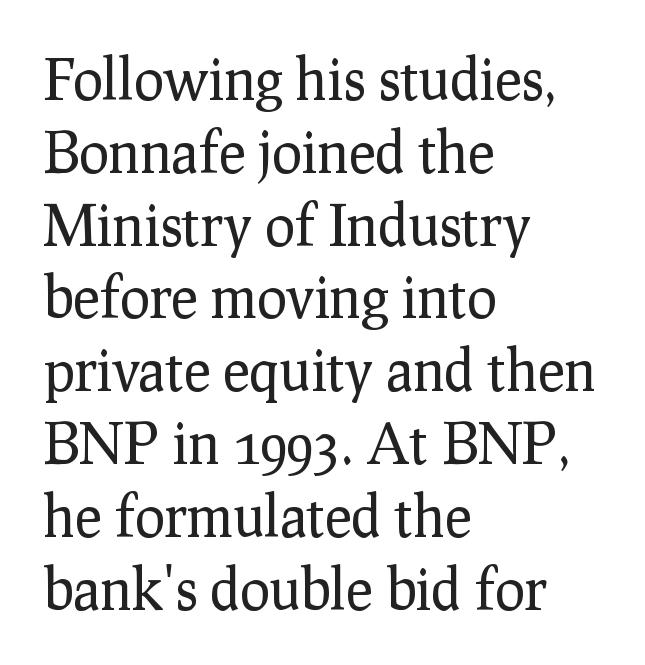
The image shows 56 px regular-weight serif type, upright; set left-aligned, normal line spacing (1.3x), normal letter spacing, not underlined; low stroke contrast and a medium x-height.
